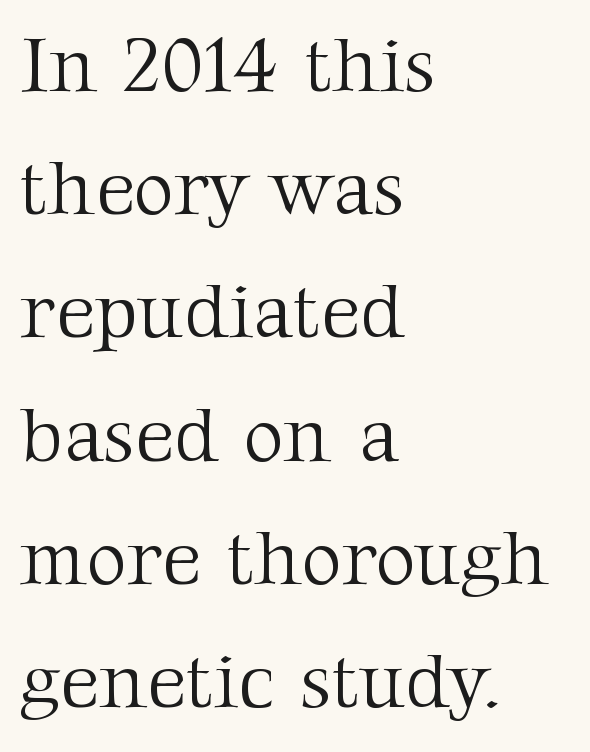
Q: Is the text bold? A: No.
Q: Is the text italic (slanted)? A: No, it is upright.
Q: Is the typeface a serif or a sans-serif typeface? A: Serif.
Q: Is the text underlined? A: No.
Q: How is the paragraph aligned? A: Left-aligned.
Q: Is the spacing between letters normal or unusually wide? A: Normal.
Q: Is the spacing between lines tight, normal or loose? A: Normal.
Q: Width (condensed, normal, or wide)? A: Normal.
Q: Stroke contrast? A: Medium.
Q: x-height? A: Medium.
Q: Monospaced? A: No.
